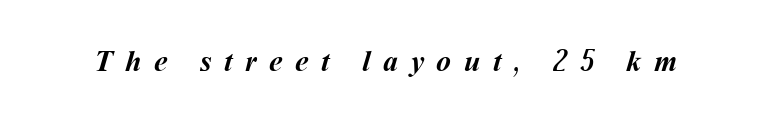
Note the varied advance widths — an 'i' is clearly narrower than an 'm'. Underlining? Definitely not there. Does the weight exceed regular? Yes, all the way to bold. This rendering widens character spacing well past its baseline value.
